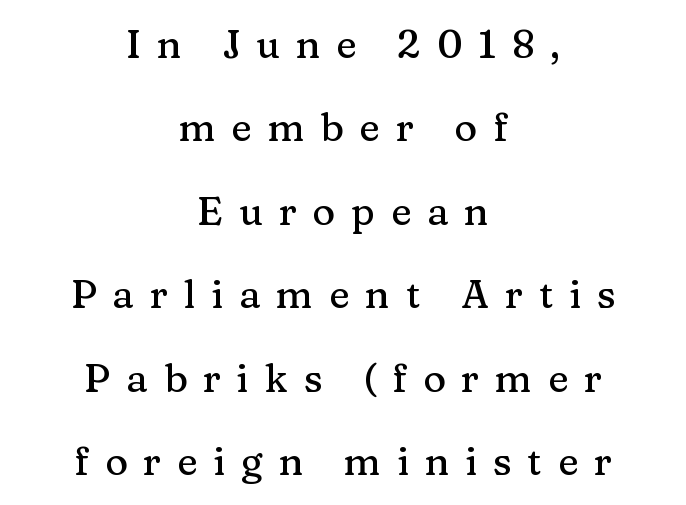
{"serif": "yes", "italic": "no", "width": "normal", "stroke_contrast": "medium", "x_height": "medium", "monospaced": "no", "underline": "no", "align": "center", "line_spacing": "loose", "line_spacing_ratio": 2.14, "letter_spacing": "wide", "letter_spacing_em": 0.41, "glyph_px": 39}
